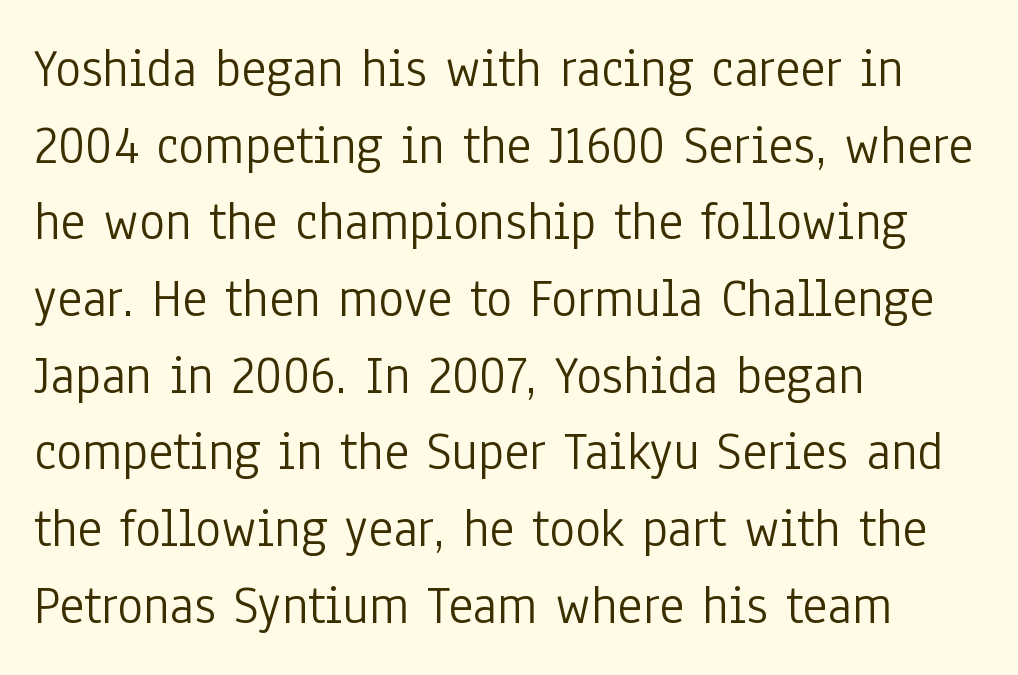
{"serif": "no", "italic": "no", "bold": "no", "weight": "light", "width": "condensed", "stroke_contrast": "low", "x_height": "medium", "monospaced": "no", "underline": "no", "align": "left", "line_spacing": "normal", "line_spacing_ratio": 1.42, "letter_spacing": "normal", "letter_spacing_em": 0.0, "glyph_px": 54}
